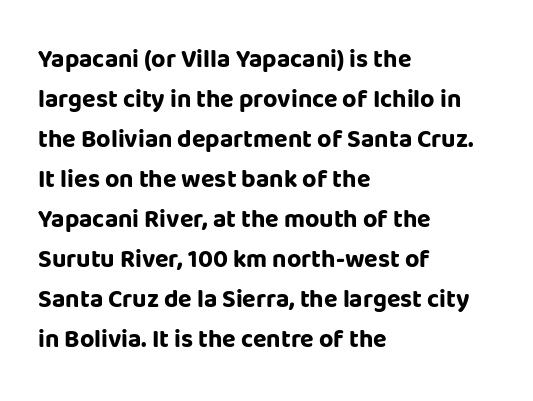
Q: Is the text bold? A: Yes.
Q: Is the text italic (slanted)? A: No, it is upright.
Q: Is the text underlined? A: No.
Q: How is the paragraph aligned? A: Left-aligned.
Q: Is the spacing between letters normal or unusually wide? A: Normal.
Q: Is the spacing between lines tight, normal or loose? A: Normal.
